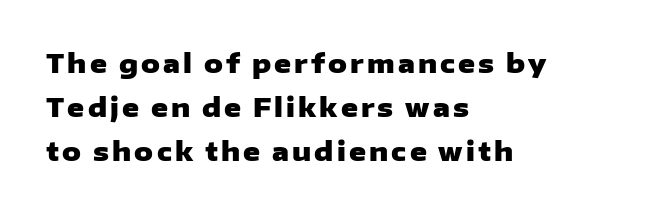
The image shows 26 px bold type, upright; set left-aligned, normal line spacing (1.69x), not underlined.
